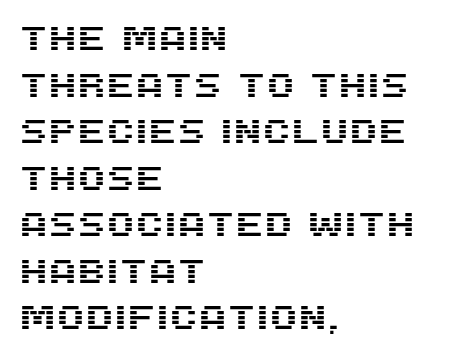
Ordinary non-slanted type is in use. Is this a sans? Yes — the strokes have no serifs. The rows are spaced the way most documents space them. You could not count columns in this text — the font is proportionally spaced.
